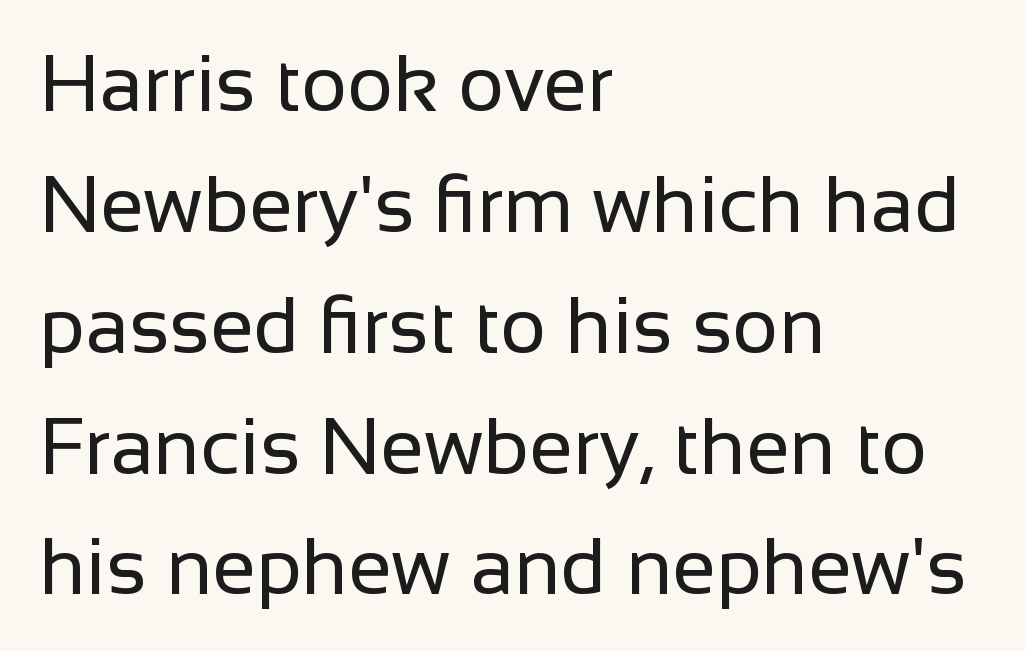
The image shows 79 px regular-weight sans-serif type, upright; set left-aligned, normal line spacing (1.53x), normal letter spacing, not underlined; low stroke contrast and a medium x-height.
